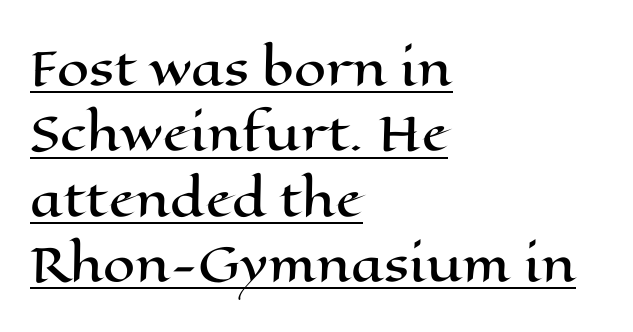
Q: Is the text italic (slanted)? A: No, it is upright.
Q: Is the text underlined? A: Yes.
Q: How is the paragraph aligned? A: Left-aligned.
Q: Is the spacing between letters normal or unusually wide? A: Normal.
Q: Is the spacing between lines tight, normal or loose? A: Normal.
Q: Width (condensed, normal, or wide)? A: Wide.
Q: Stroke contrast? A: High.
Q: x-height? A: Medium.
Q: Monospaced? A: No.
